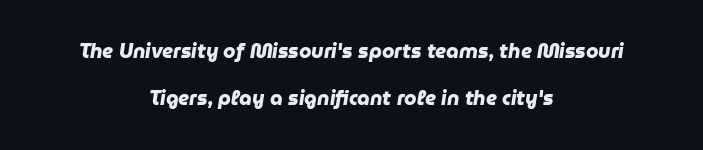
Short and long lines alike share a common midpoint. Lines of text with bare space underneath. On the weight axis this lands at bold, roughly 700. Whoever set this chose breathing room over compactness in the vertical rhythm.
